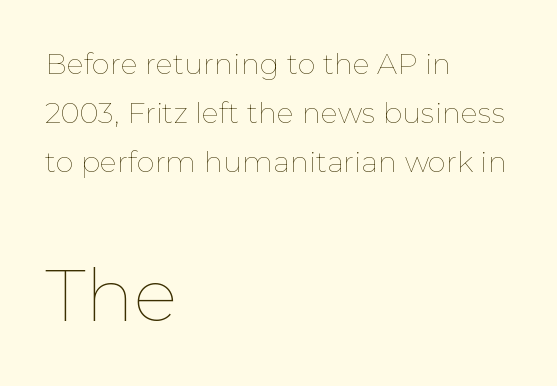
The image shows 73 px thin type, upright; set left-aligned, normal line spacing (1.69x), normal letter spacing, not underlined; the second (bottom) block is 2.52x larger; low stroke contrast and a medium x-height.
